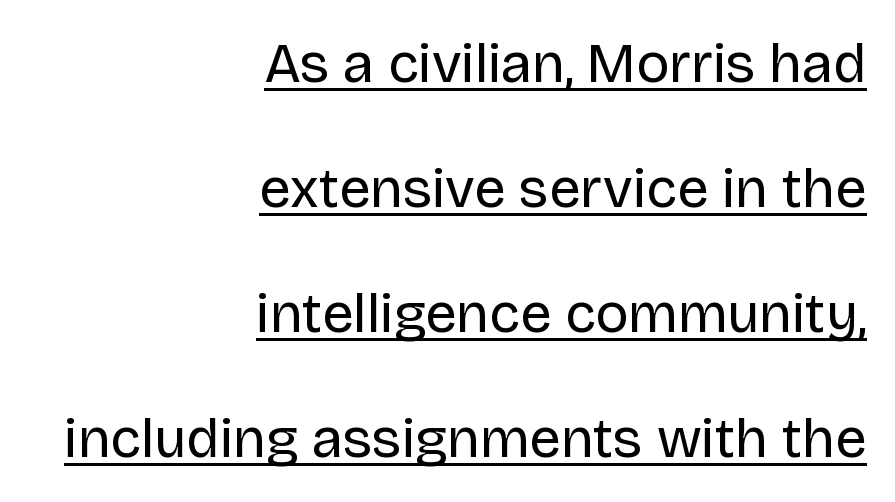
The image shows 56 px regular-weight sans-serif type, upright; set right-aligned, loose line spacing (2.23x), normal letter spacing, underlined; low stroke contrast and a large x-height.
